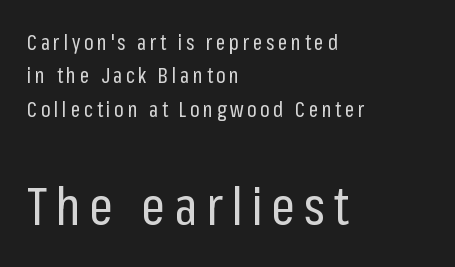
{"serif": "no", "italic": "no", "bold": "no", "weight": "regular", "width": "condensed", "stroke_contrast": "low", "x_height": "medium", "monospaced": "no", "underline": "no", "align": "left", "line_spacing": "normal", "line_spacing_ratio": 1.59, "larger_block": "second", "size_ratio": 2.48, "glyph_px": 52}
